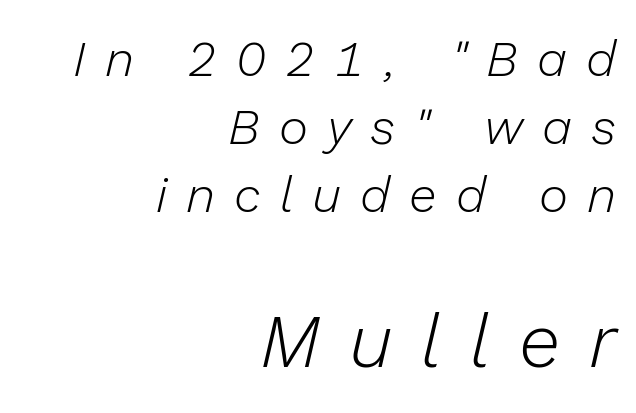
Look at the tracking — it's clearly loosened, letters drifting apart. The font is comparable to plain body text, perhaps lighter. Lines of text with bare space underneath. The letters are slanted; this is an italic face. Regarding leading, the lines here are spaced in the standard way.
